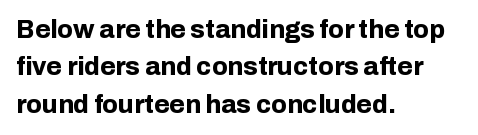
The image shows 25 px bold type, upright; set left-aligned, normal line spacing (1.5x), normal letter spacing, not underlined.
